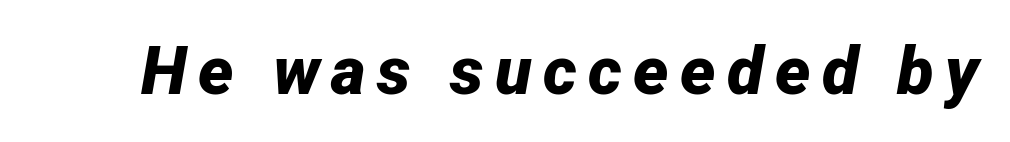
Q: Is the text bold? A: Yes.
Q: Is the text italic (slanted)? A: Yes, it leans right by about 12 degrees.
Q: Is the text underlined? A: No.
Q: Width (condensed, normal, or wide)? A: Normal.
Q: Stroke contrast? A: Low.
Q: x-height? A: Medium.
Q: Monospaced? A: No.
